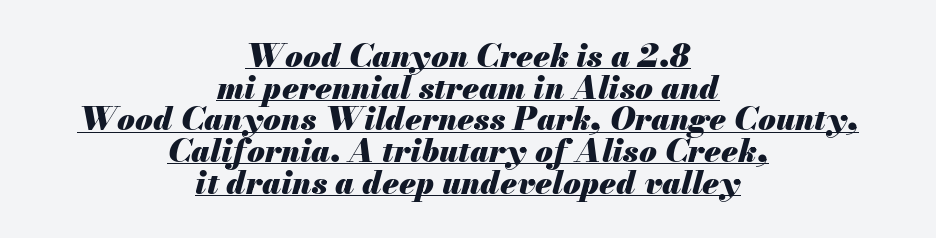
Q: Is the text bold? A: Yes.
Q: Is the text italic (slanted)? A: Yes, it leans right by about 13 degrees.
Q: Is the text underlined? A: Yes.
Q: How is the paragraph aligned? A: Centered.
Q: Is the spacing between letters normal or unusually wide? A: Normal.
Q: Is the spacing between lines tight, normal or loose? A: Tight.
Q: Width (condensed, normal, or wide)? A: Normal.
Q: Stroke contrast? A: Medium.
Q: x-height? A: Small.
Q: Monospaced? A: No.
